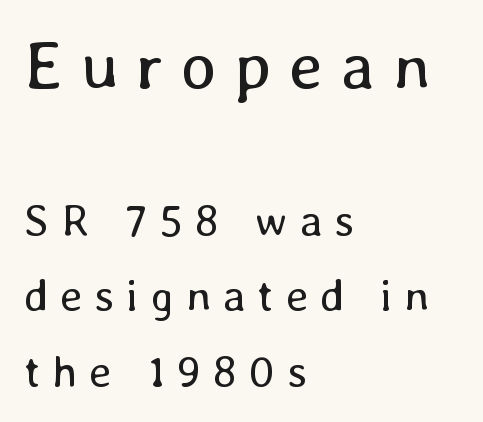
The image shows 68 px regular-weight type, upright; set left-aligned, normal line spacing (1.68x), unusually wide letter spacing (+0.26 em), not underlined; the first (top) block is 1.51x larger; low stroke contrast and a medium x-height.
